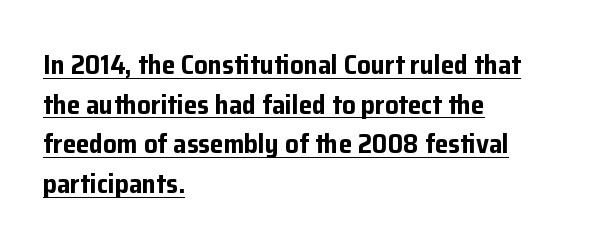
Leftover space on each line is placed entirely after the last word. Ordinary non-slanted type is in use. Each new line begins a customary step beneath the previous one. A continuous stroke trails under the words, as in a hyperlink. Students, this is bold: see how much ink each stroke carries. How are the letters spaced? Ordinarily, with no added tracking.
